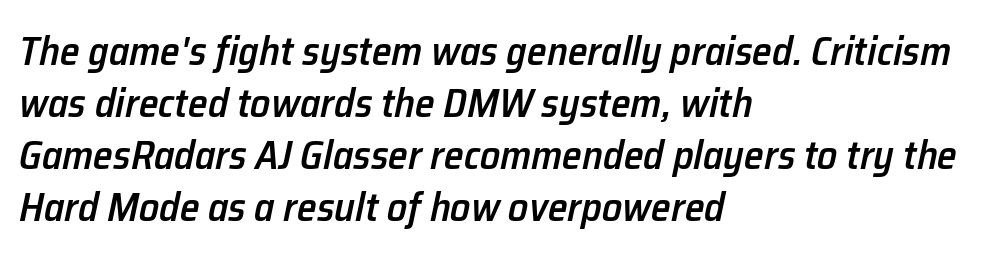
{"italic": "yes", "lean": "right", "slant_degrees": 12, "bold": "semi", "weight": "semibold", "width": "normal", "stroke_contrast": "low", "x_height": "medium", "monospaced": "no", "underline": "no", "align": "left", "line_spacing": "normal", "line_spacing_ratio": 1.3, "letter_spacing": "normal", "letter_spacing_em": 0.0, "glyph_px": 40}
